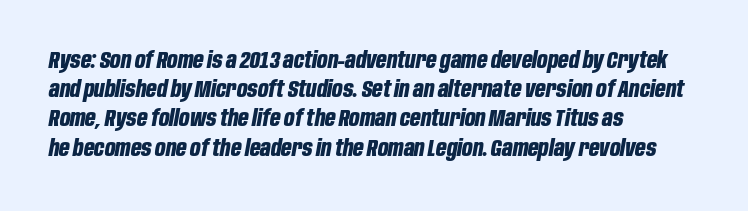
The image shows 23 px bold type, italic (leaning right); set left-aligned, normal line spacing (1.27x), normal letter spacing, not underlined.
